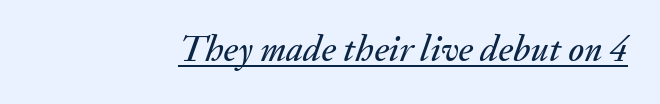
Think of a printed novel: that variable character pitch is what you see here. Beneath each row of characters lies a ruled line. The horizontal fit of the characters is conventional and even. The axis of the letterforms is tilted away from vertical.
